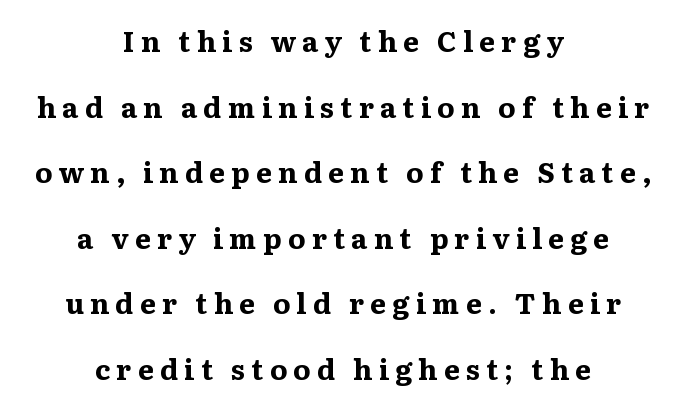
{"serif": "yes", "italic": "no", "bold": "yes", "weight": "bold", "width": "wide", "stroke_contrast": "medium", "x_height": "medium", "monospaced": "no", "underline": "no", "align": "center", "line_spacing": "loose", "line_spacing_ratio": 2.34, "letter_spacing": "wide", "letter_spacing_em": 0.22, "glyph_px": 28}
